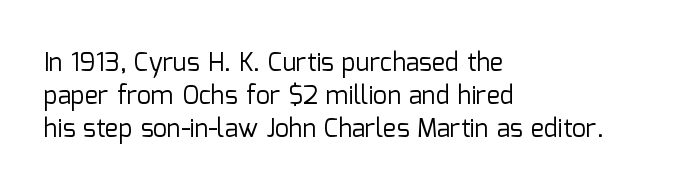
{"italic": "no", "bold": "no", "underline": "no", "align": "left", "line_spacing": "normal", "line_spacing_ratio": 1.33, "letter_spacing": "normal", "letter_spacing_em": 0.0, "glyph_px": 25}
